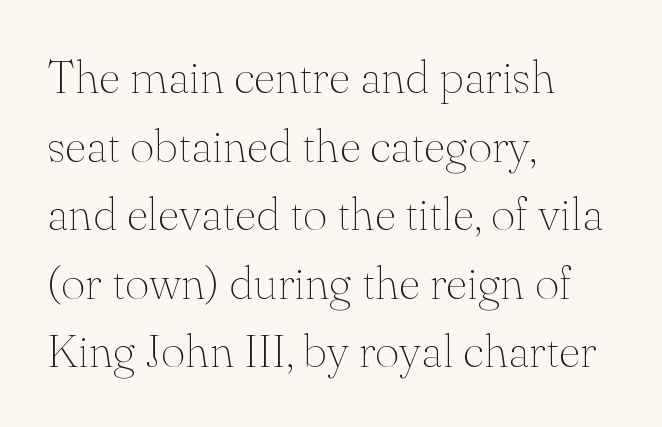
{"serif": "yes", "italic": "no", "bold": "no", "weight": "thin", "width": "normal", "stroke_contrast": "medium", "x_height": "small", "monospaced": "no", "underline": "no", "align": "left", "line_spacing": "normal", "line_spacing_ratio": 1.46, "letter_spacing": "normal", "letter_spacing_em": 0.0, "glyph_px": 47}
